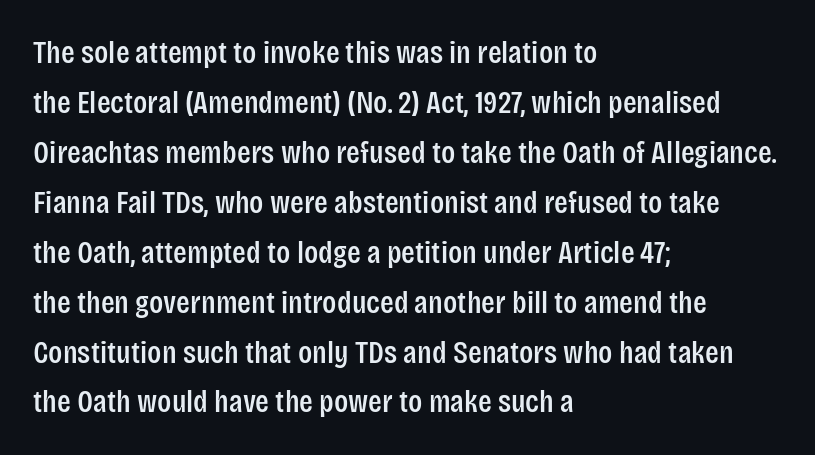
A clean baseline with only descenders dipping below it. Casual observation: everything's shoved over to the left. This sample keeps an unexceptional amount of space between lines. A typesetter would call this proportional, since set widths differ per character.
